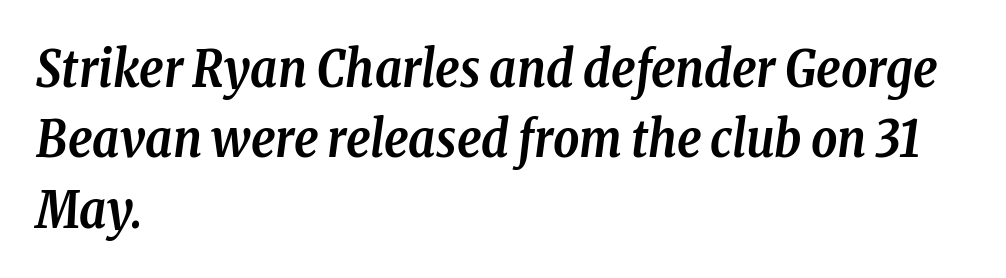
{"serif": "yes", "italic": "yes", "lean": "right", "slant_degrees": 8, "bold": "yes", "weight": "semibold", "width": "condensed", "stroke_contrast": "low", "x_height": "medium", "monospaced": "no", "underline": "no", "align": "left", "line_spacing": "normal", "line_spacing_ratio": 1.38, "letter_spacing": "normal", "letter_spacing_em": 0.0, "glyph_px": 51}
